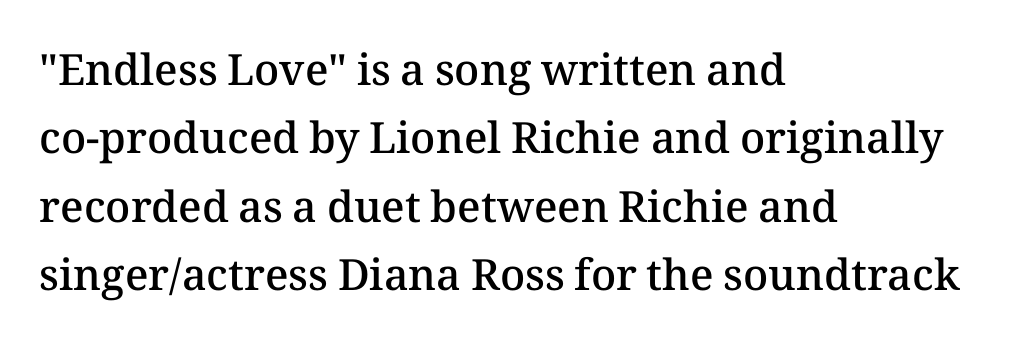
Q: Is the text bold? A: Semi-bold.
Q: Is the text italic (slanted)? A: No, it is upright.
Q: Is the text underlined? A: No.
Q: How is the paragraph aligned? A: Left-aligned.
Q: Is the spacing between letters normal or unusually wide? A: Normal.
Q: Is the spacing between lines tight, normal or loose? A: Normal.
Q: Width (condensed, normal, or wide)? A: Normal.
Q: Stroke contrast? A: Medium.
Q: x-height? A: Medium.
Q: Monospaced? A: No.
